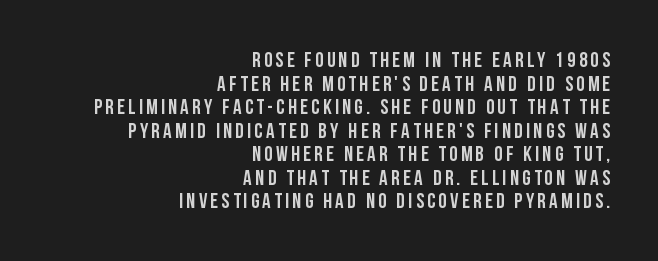
The image shows 21 px bold type, upright; set right-aligned, tight line spacing (1.12x), not underlined.
